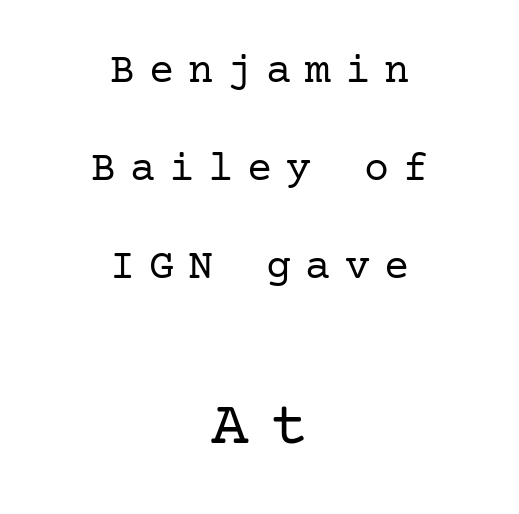
Q: Is the text bold? A: No.
Q: Is the text italic (slanted)? A: No, it is upright.
Q: Is the typeface a serif or a sans-serif typeface? A: Serif.
Q: Is the text underlined? A: No.
Q: How is the paragraph aligned? A: Centered.
Q: Is the spacing between letters normal or unusually wide? A: Unusually wide.
Q: Is the spacing between lines tight, normal or loose? A: Loose.
Q: Which block of text is set in a larger size, the first (top) or the second (bottom)? A: The second (bottom) one.
Q: Width (condensed, normal, or wide)? A: Normal.
Q: Stroke contrast? A: Low.
Q: x-height? A: Medium.
